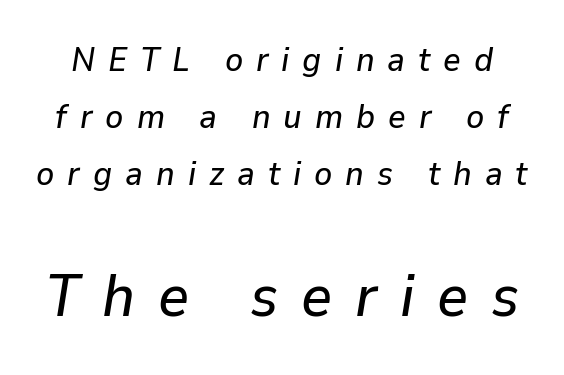
The image shows 60 px text type, italic (leaning right); set normal line spacing (1.68x), unusually wide letter spacing (+0.38 em), not underlined; the second (bottom) block is 1.76x larger; low stroke contrast and a medium x-height.
